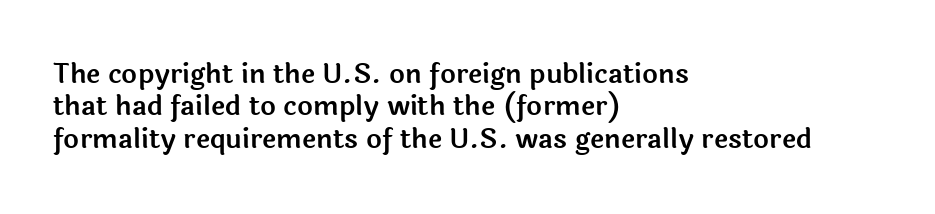
Designer's note — italics off, roman on. The specimen omits any rule beneath the text block's lines. No extra tracking has been applied to these lines. Each line starts at the same left margin while the right side varies.
